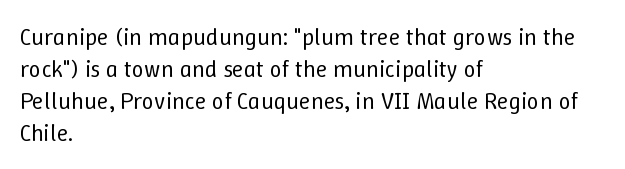
The image shows 24 px text type, upright; set left-aligned, normal line spacing (1.33x), normal letter spacing, not underlined.
